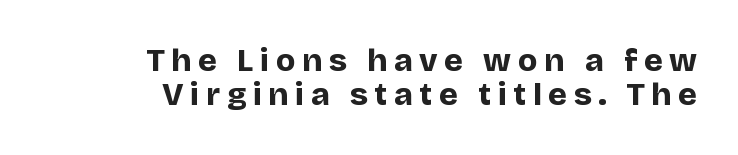
{"serif": "no", "italic": "no", "bold": "yes", "weight": "bold", "width": "normal", "stroke_contrast": "low", "x_height": "large", "monospaced": "no", "underline": "no", "align": "right", "line_spacing": "tight", "line_spacing_ratio": 1.06, "letter_spacing": "wide", "letter_spacing_em": 0.21, "glyph_px": 32}
